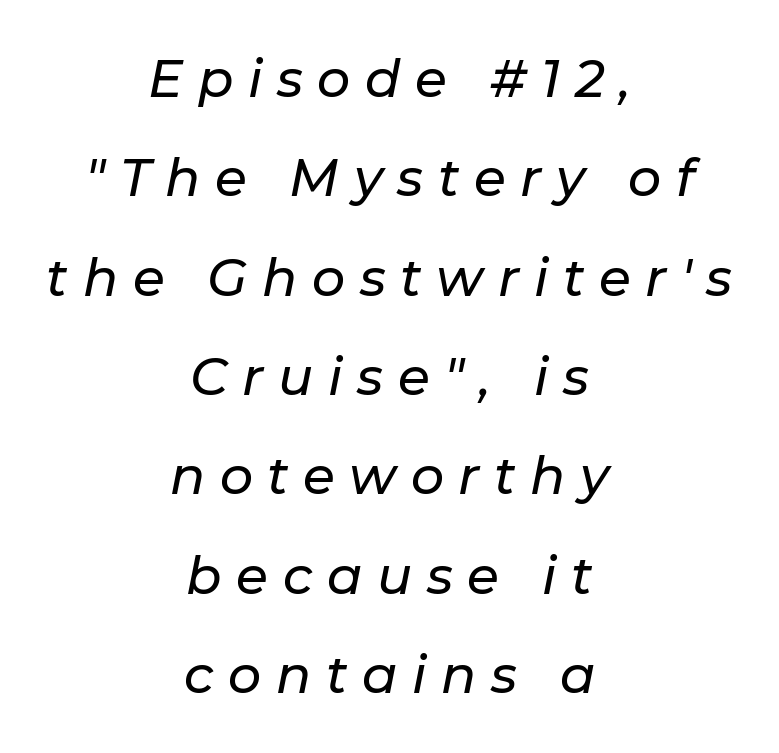
Q: Is the text italic (slanted)? A: Yes, it leans right by about 11 degrees.
Q: Is the text underlined? A: No.
Q: How is the paragraph aligned? A: Centered.
Q: Is the spacing between letters normal or unusually wide? A: Unusually wide.
Q: Is the spacing between lines tight, normal or loose? A: Loose.
Q: Width (condensed, normal, or wide)? A: Normal.
Q: Stroke contrast? A: Low.
Q: x-height? A: Medium.
Q: Monospaced? A: No.
